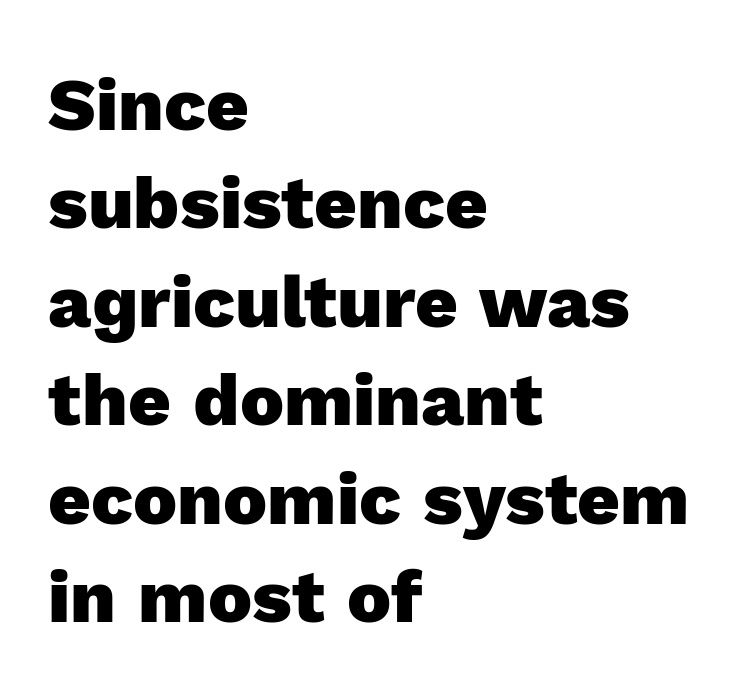
{"serif": "no", "italic": "no", "bold": "yes", "weight": "heavy", "width": "normal", "x_height": "medium", "monospaced": "no", "underline": "no", "align": "left", "line_spacing": "normal", "line_spacing_ratio": 1.33, "letter_spacing": "normal", "letter_spacing_em": 0.0, "glyph_px": 74}
